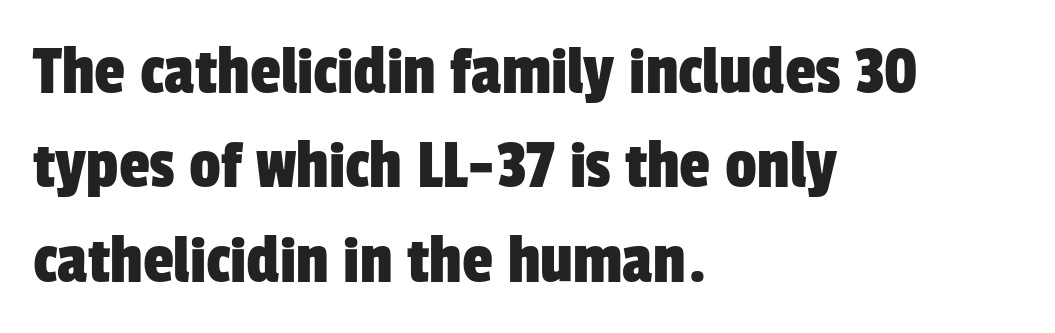
The image shows 70 px condensed sans-serif type; set left-aligned, normal line spacing (1.35x), normal letter spacing, not underlined; low stroke contrast and a medium x-height.
